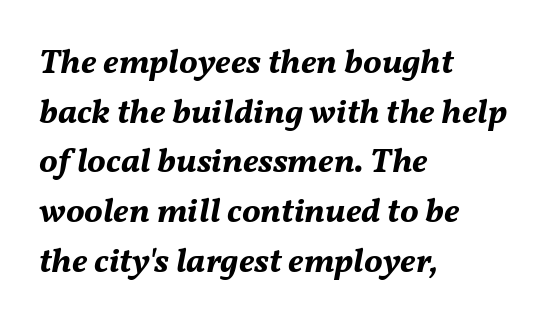
The image shows 35 px bold type, italic (leaning right); set left-aligned, normal line spacing (1.42x), normal letter spacing, not underlined; medium stroke contrast and a medium x-height.
